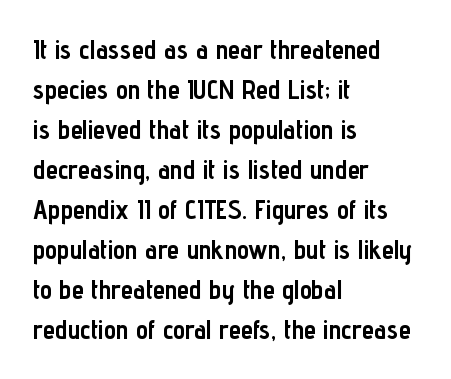
Q: Is the text bold? A: Yes.
Q: Is the text italic (slanted)? A: No, it is upright.
Q: Is the text underlined? A: No.
Q: How is the paragraph aligned? A: Left-aligned.
Q: Is the spacing between letters normal or unusually wide? A: Normal.
Q: Is the spacing between lines tight, normal or loose? A: Normal.
